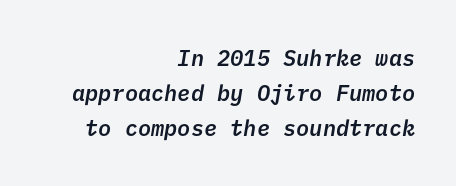
Q: Is the text bold? A: Semi-bold.
Q: Is the text underlined? A: No.
Q: How is the paragraph aligned? A: Right-aligned.
Q: Is the spacing between letters normal or unusually wide? A: Normal.
Q: Is the spacing between lines tight, normal or loose? A: Normal.
